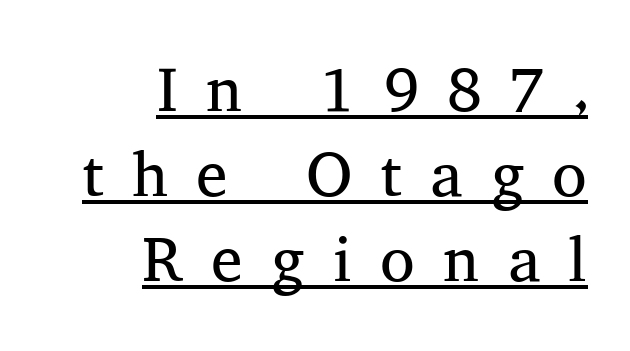
Q: Is the text bold? A: No.
Q: Is the text italic (slanted)? A: No, it is upright.
Q: Is the typeface a serif or a sans-serif typeface? A: Serif.
Q: Is the text underlined? A: Yes.
Q: How is the paragraph aligned? A: Right-aligned.
Q: Is the spacing between letters normal or unusually wide? A: Unusually wide.
Q: Is the spacing between lines tight, normal or loose? A: Normal.
Q: Width (condensed, normal, or wide)? A: Normal.
Q: Stroke contrast? A: Medium.
Q: x-height? A: Medium.
Q: Monospaced? A: No.
